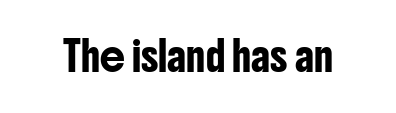
The image shows 28 px condensed sans-serif type, upright; set normal letter spacing, not underlined; low stroke contrast and a medium x-height.
